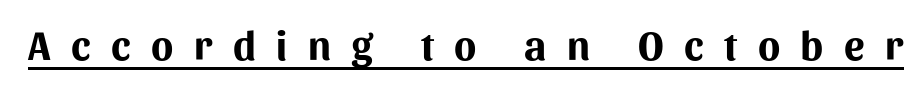
{"serif": "no", "italic": "no", "bold": "yes", "weight": "bold", "width": "normal", "stroke_contrast": "medium", "x_height": "medium", "monospaced": "no", "underline": "yes", "letter_spacing": "wide", "letter_spacing_em": 0.5, "glyph_px": 41}
